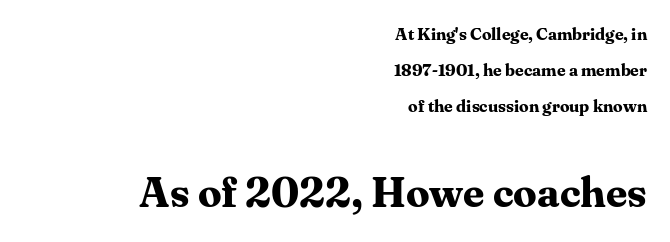
The image shows 42 px bold serif type, upright; set right-aligned, loose line spacing (2.13x), normal letter spacing, not underlined; the second (bottom) block is 2.47x larger; medium stroke contrast and a medium x-height.
